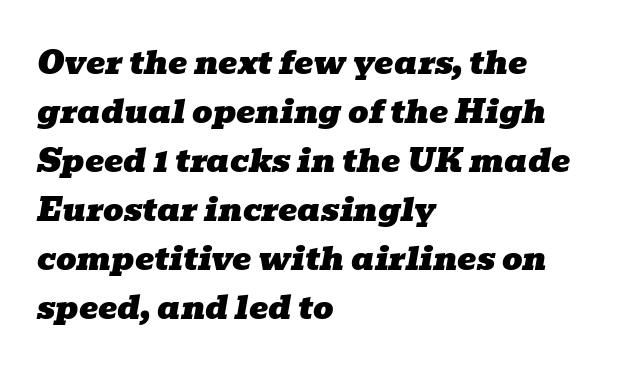
{"serif": "yes", "italic": "yes", "lean": "right", "slant_degrees": 10, "width": "wide", "stroke_contrast": "low", "x_height": "medium", "monospaced": "no", "underline": "no", "align": "left", "line_spacing": "normal", "line_spacing_ratio": 1.53, "letter_spacing": "normal", "letter_spacing_em": 0.0, "glyph_px": 32}
